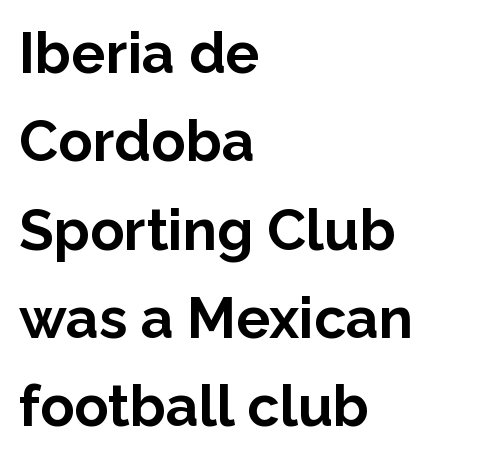
Q: Is the text bold? A: Yes.
Q: Is the text italic (slanted)? A: No, it is upright.
Q: Is the typeface a serif or a sans-serif typeface? A: Sans-serif.
Q: Is the text underlined? A: No.
Q: How is the paragraph aligned? A: Left-aligned.
Q: Is the spacing between letters normal or unusually wide? A: Normal.
Q: Is the spacing between lines tight, normal or loose? A: Normal.
Q: Width (condensed, normal, or wide)? A: Normal.
Q: Stroke contrast? A: Low.
Q: x-height? A: Medium.
Q: Monospaced? A: No.
